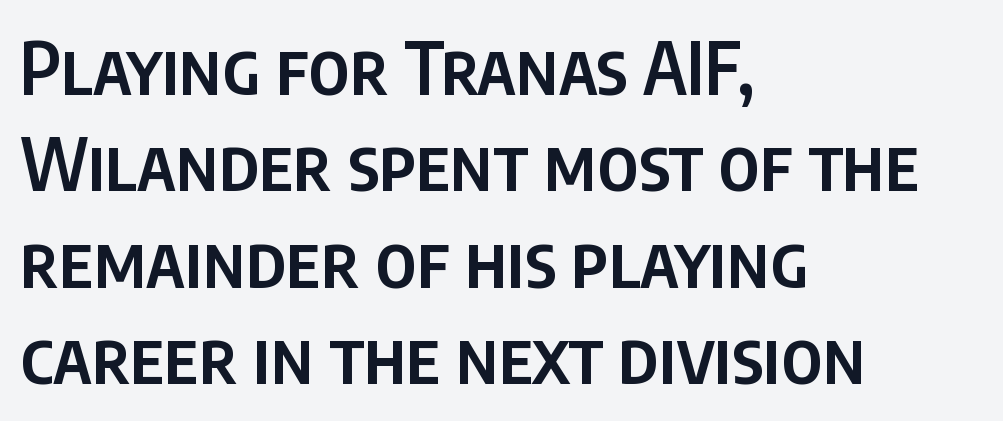
Q: Is the text bold? A: Semi-bold.
Q: Is the text italic (slanted)? A: No, it is upright.
Q: Is the typeface a serif or a sans-serif typeface? A: Sans-serif.
Q: Is the text underlined? A: No.
Q: How is the paragraph aligned? A: Left-aligned.
Q: Is the spacing between letters normal or unusually wide? A: Normal.
Q: Is the spacing between lines tight, normal or loose? A: Normal.
Q: Width (condensed, normal, or wide)? A: Condensed.
Q: Stroke contrast? A: Low.
Q: x-height? A: Large.
Q: Monospaced? A: No.
